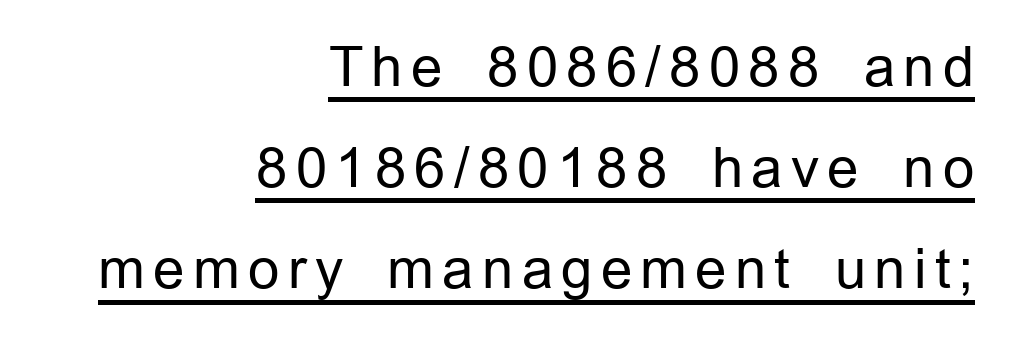
Q: Is the text bold? A: No.
Q: Is the text italic (slanted)? A: No, it is upright.
Q: Is the typeface a serif or a sans-serif typeface? A: Sans-serif.
Q: Is the text underlined? A: Yes.
Q: How is the paragraph aligned? A: Right-aligned.
Q: Width (condensed, normal, or wide)? A: Normal.
Q: Stroke contrast? A: Low.
Q: x-height? A: Medium.
Q: Monospaced? A: No.
